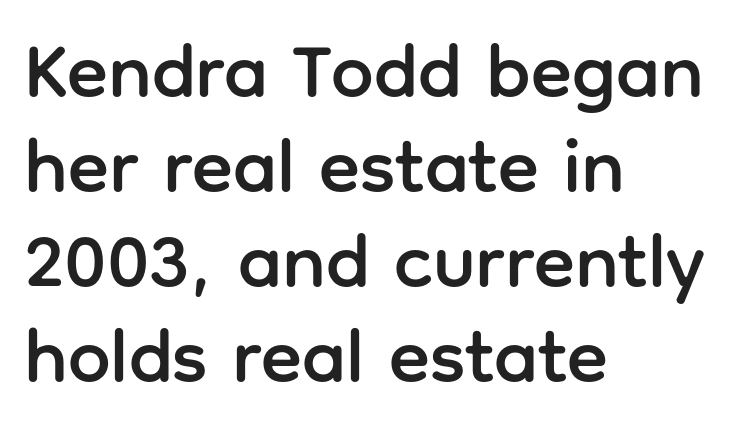
The image shows 76 px sans-serif type, upright; set left-aligned, normal line spacing (1.25x), normal letter spacing, not underlined; low stroke contrast and a medium x-height.
